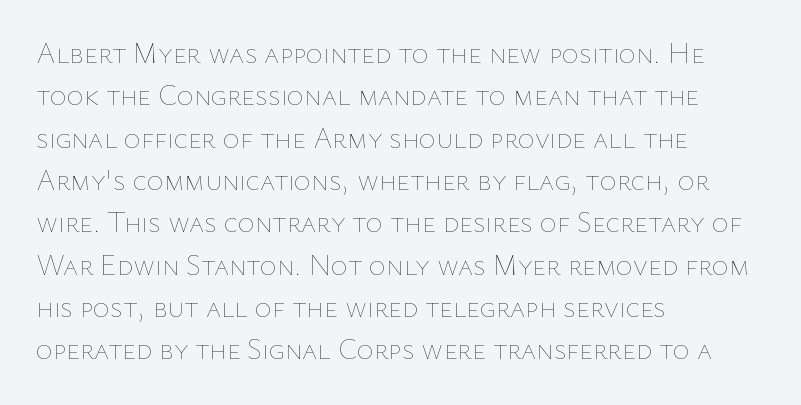
Q: Is the text bold? A: No.
Q: Is the text italic (slanted)? A: No, it is upright.
Q: Is the text underlined? A: No.
Q: How is the paragraph aligned? A: Left-aligned.
Q: Is the spacing between letters normal or unusually wide? A: Normal.
Q: Is the spacing between lines tight, normal or loose? A: Normal.
Q: Width (condensed, normal, or wide)? A: Normal.
Q: Stroke contrast? A: Low.
Q: x-height? A: Medium.
Q: Monospaced? A: No.
